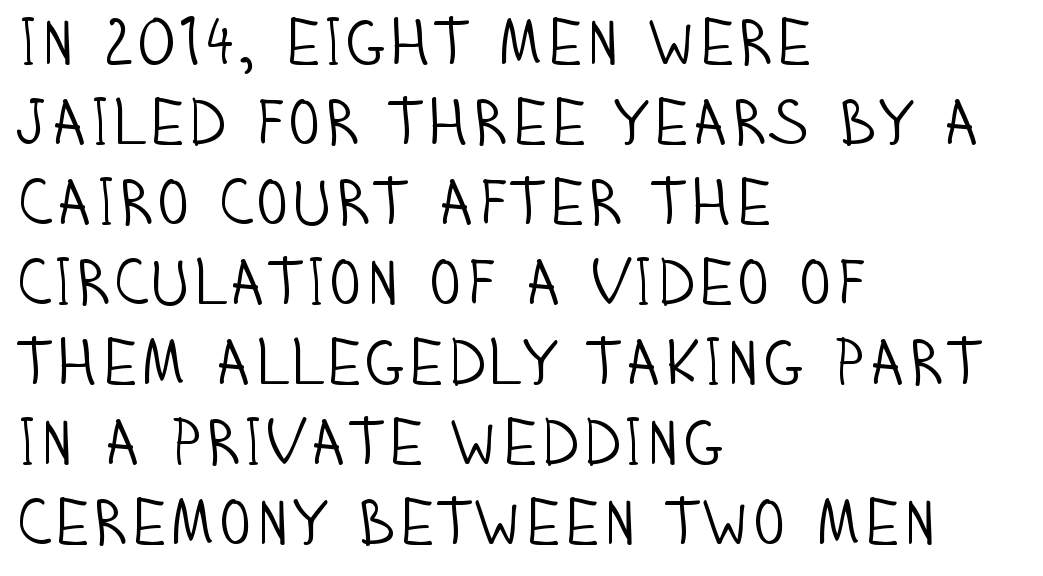
{"serif": "no", "italic": "no", "bold": "no", "weight": "light", "width": "condensed", "stroke_contrast": "low", "x_height": "large", "monospaced": "no", "underline": "no", "align": "left", "line_spacing": "normal", "line_spacing_ratio": 1.25, "letter_spacing": "normal", "letter_spacing_em": 0.0, "glyph_px": 64}
